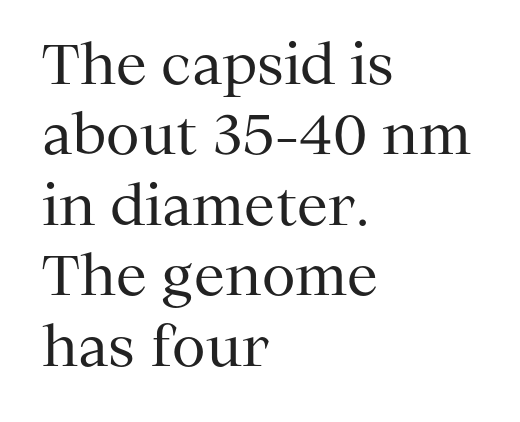
Q: Is the text bold? A: No.
Q: Is the text italic (slanted)? A: No, it is upright.
Q: Is the typeface a serif or a sans-serif typeface? A: Serif.
Q: Is the text underlined? A: No.
Q: How is the paragraph aligned? A: Left-aligned.
Q: Is the spacing between letters normal or unusually wide? A: Normal.
Q: Is the spacing between lines tight, normal or loose? A: Normal.
Q: Width (condensed, normal, or wide)? A: Normal.
Q: Stroke contrast? A: Medium.
Q: x-height? A: Medium.
Q: Monospaced? A: No.
